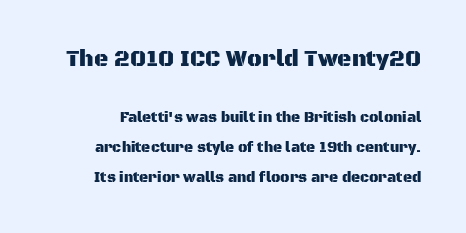
Q: Is the text italic (slanted)? A: No, it is upright.
Q: Is the text underlined? A: No.
Q: Is the spacing between letters normal or unusually wide? A: Normal.
Q: Is the spacing between lines tight, normal or loose? A: Loose.
Q: Which block of text is set in a larger size, the first (top) or the second (bottom)? A: The first (top) one.
